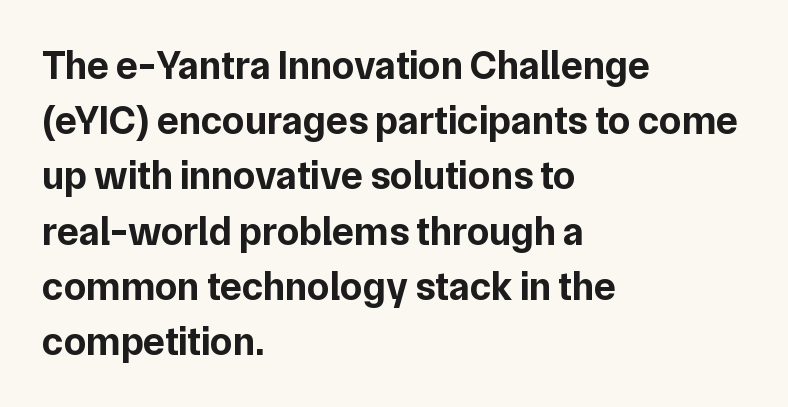
{"serif": "no", "italic": "no", "bold": "yes", "weight": "bold", "width": "normal", "stroke_contrast": "low", "x_height": "medium", "monospaced": "no", "underline": "no", "align": "left", "line_spacing": "normal", "line_spacing_ratio": 1.38, "letter_spacing": "normal", "letter_spacing_em": 0.0, "glyph_px": 40}
